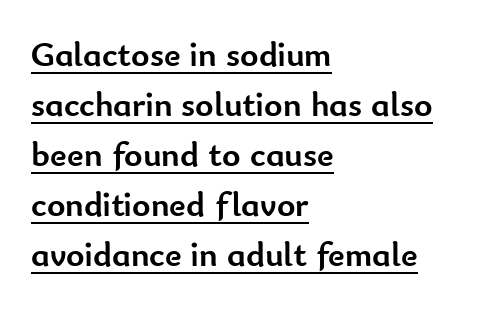
{"serif": "no", "italic": "no", "bold": "yes", "weight": "semibold", "width": "normal", "stroke_contrast": "low", "x_height": "small", "monospaced": "no", "underline": "yes", "align": "left", "line_spacing": "normal", "line_spacing_ratio": 1.43, "letter_spacing": "normal", "letter_spacing_em": 0.0, "glyph_px": 35}
